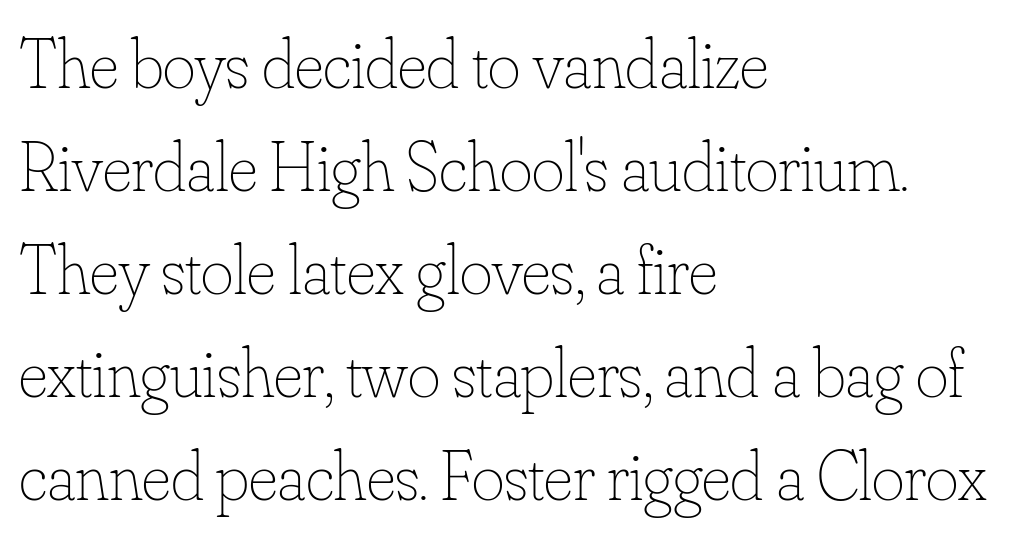
Q: Is the text bold? A: No.
Q: Is the text italic (slanted)? A: No, it is upright.
Q: Is the text underlined? A: No.
Q: How is the paragraph aligned? A: Left-aligned.
Q: Is the spacing between letters normal or unusually wide? A: Normal.
Q: Is the spacing between lines tight, normal or loose? A: Normal.
Q: Width (condensed, normal, or wide)? A: Normal.
Q: Stroke contrast? A: Low.
Q: x-height? A: Small.
Q: Monospaced? A: No.
